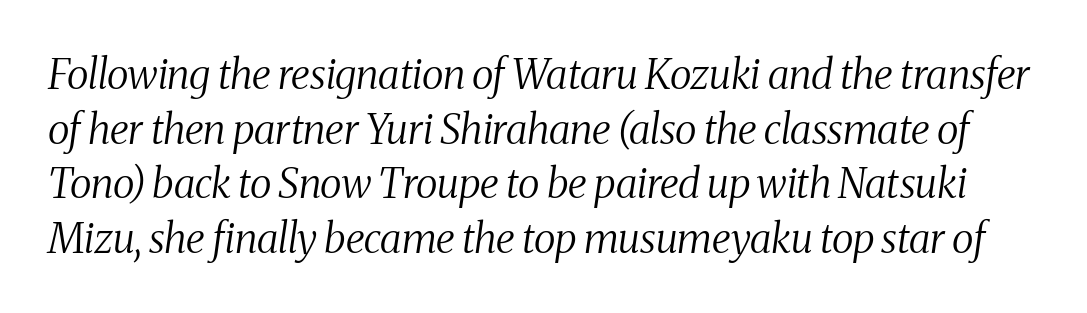
Q: Is the text bold? A: No.
Q: Is the text italic (slanted)? A: Yes, it leans right by about 8 degrees.
Q: Is the typeface a serif or a sans-serif typeface? A: Serif.
Q: Is the text underlined? A: No.
Q: Is the spacing between letters normal or unusually wide? A: Normal.
Q: Is the spacing between lines tight, normal or loose? A: Normal.
Q: Width (condensed, normal, or wide)? A: Condensed.
Q: Stroke contrast? A: Medium.
Q: x-height? A: Medium.
Q: Monospaced? A: No.
